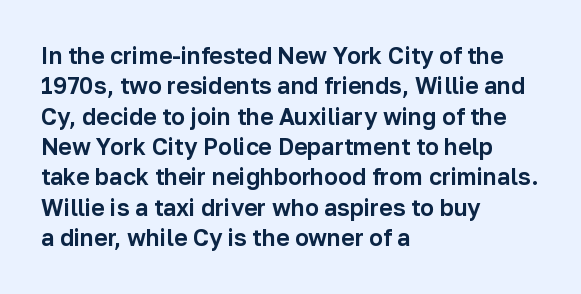
Q: Is the text italic (slanted)? A: No, it is upright.
Q: Is the text underlined? A: No.
Q: How is the paragraph aligned? A: Left-aligned.
Q: Is the spacing between letters normal or unusually wide? A: Normal.
Q: Is the spacing between lines tight, normal or loose? A: Normal.
